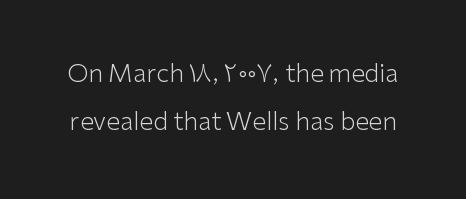
The image shows 25 px text type, upright; set loose line spacing (1.91x), normal letter spacing, not underlined.
